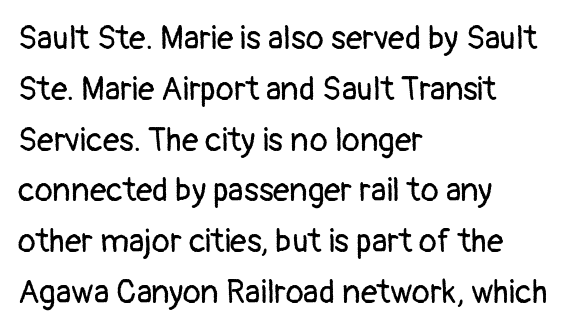
{"serif": "no", "italic": "no", "bold": "no", "weight": "regular", "width": "normal", "stroke_contrast": "low", "x_height": "medium", "monospaced": "no", "underline": "no", "align": "left", "line_spacing": "normal", "line_spacing_ratio": 1.54, "letter_spacing": "normal", "letter_spacing_em": 0.0, "glyph_px": 33}
